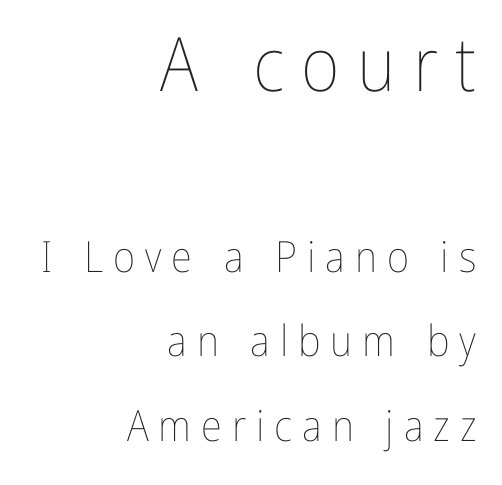
Q: Is the text bold? A: No.
Q: Is the text italic (slanted)? A: No, it is upright.
Q: Is the text underlined? A: No.
Q: How is the paragraph aligned? A: Right-aligned.
Q: Is the spacing between letters normal or unusually wide? A: Unusually wide.
Q: Is the spacing between lines tight, normal or loose? A: Loose.
Q: Which block of text is set in a larger size, the first (top) or the second (bottom)? A: The first (top) one.
Q: Width (condensed, normal, or wide)? A: Condensed.
Q: Stroke contrast? A: Low.
Q: x-height? A: Medium.
Q: Monospaced? A: No.
